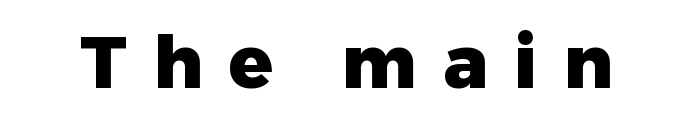
The image shows 73 px heavy sans-serif type, upright; set unusually wide letter spacing (+0.36 em), not underlined; low stroke contrast and a medium x-height.
